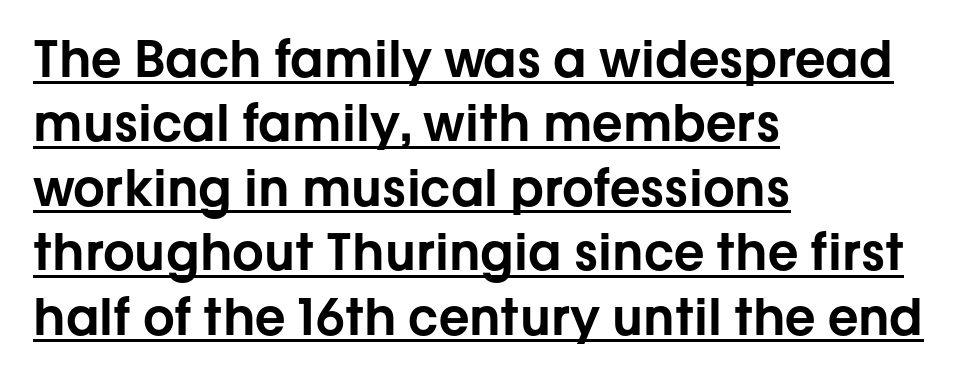
Q: Is the text italic (slanted)? A: No, it is upright.
Q: Is the typeface a serif or a sans-serif typeface? A: Sans-serif.
Q: Is the text underlined? A: Yes.
Q: How is the paragraph aligned? A: Left-aligned.
Q: Is the spacing between letters normal or unusually wide? A: Normal.
Q: Is the spacing between lines tight, normal or loose? A: Normal.
Q: Width (condensed, normal, or wide)? A: Normal.
Q: Stroke contrast? A: Low.
Q: x-height? A: Medium.
Q: Monospaced? A: No.
